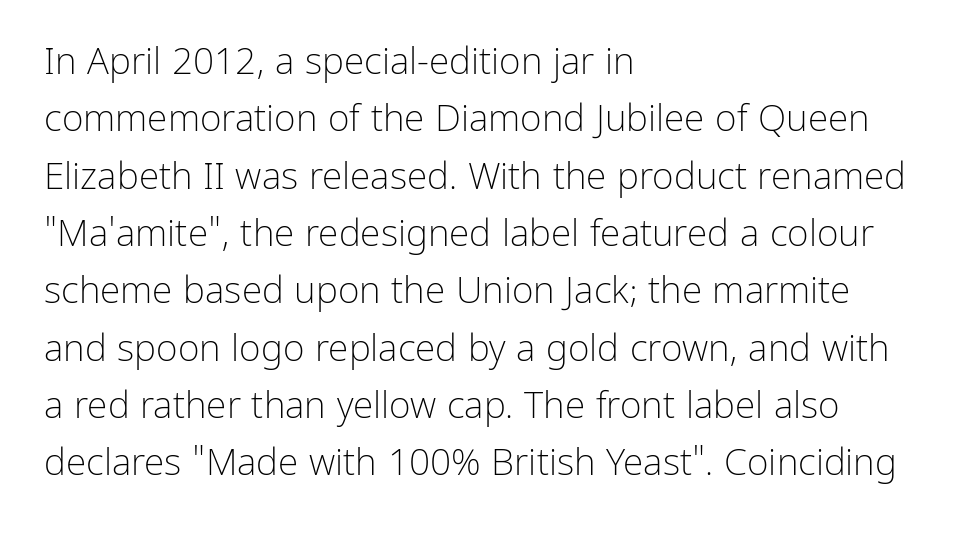
The image shows 37 px light sans-serif type, upright; set left-aligned, normal line spacing (1.55x), normal letter spacing, not underlined; low stroke contrast and a medium x-height.
